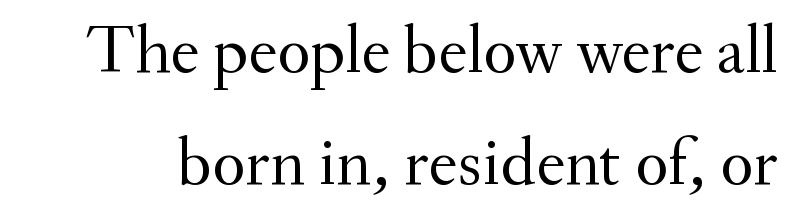
The passage shown is typed in a proportional face where columns would drift. A roman cut, with each character standing at attention. This sample keeps an unexceptional amount of space between lines. The space directly below the letters is spotless.
